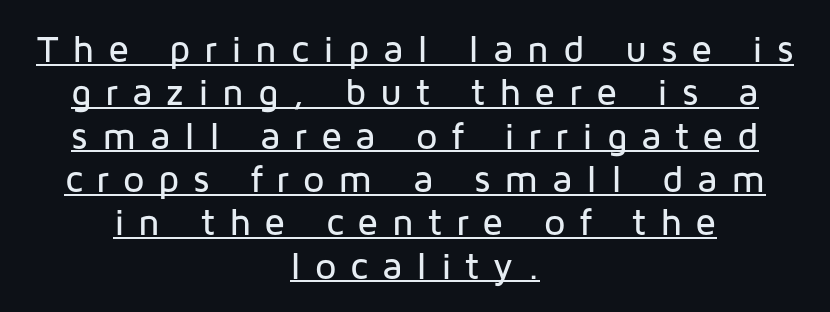
{"serif": "no", "italic": "no", "width": "normal", "stroke_contrast": "low", "x_height": "medium", "monospaced": "no", "underline": "yes", "align": "center", "line_spacing": "tight", "line_spacing_ratio": 1.14, "letter_spacing": "wide", "letter_spacing_em": 0.36, "glyph_px": 38}
